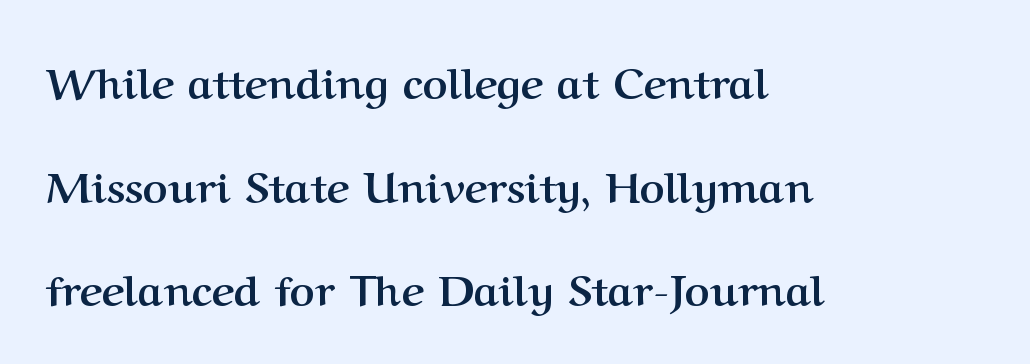
Q: Is the text bold? A: Yes.
Q: Is the text italic (slanted)? A: No, it is upright.
Q: Is the typeface a serif or a sans-serif typeface? A: Serif.
Q: Is the text underlined? A: No.
Q: How is the paragraph aligned? A: Left-aligned.
Q: Is the spacing between letters normal or unusually wide? A: Normal.
Q: Is the spacing between lines tight, normal or loose? A: Loose.
Q: Width (condensed, normal, or wide)? A: Normal.
Q: Stroke contrast? A: Medium.
Q: x-height? A: Medium.
Q: Monospaced? A: No.
